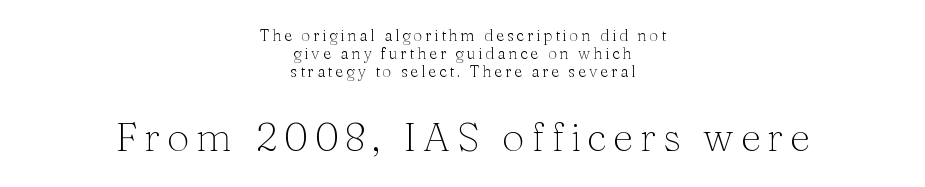
Two sizes are in play, and the larger belongs to the second block. Whoever set this chose condensed vertical rhythm over breathing room. Classification — serif. Which margin do the lines hug? Neither — every line sits in the middle. Nothing heavy about these letters — not bold at all.
